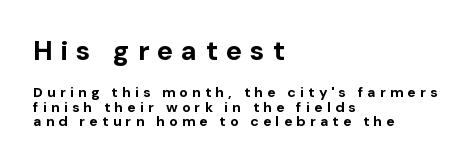
Q: Is the text bold? A: Yes.
Q: Is the text italic (slanted)? A: No, it is upright.
Q: Is the text underlined? A: No.
Q: How is the paragraph aligned? A: Left-aligned.
Q: Is the spacing between letters normal or unusually wide? A: Unusually wide.
Q: Is the spacing between lines tight, normal or loose? A: Tight.
Q: Which block of text is set in a larger size, the first (top) or the second (bottom)? A: The first (top) one.
